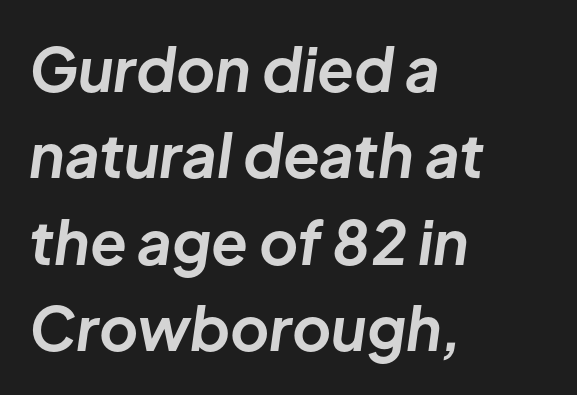
Q: Is the text bold? A: Yes.
Q: Is the text italic (slanted)? A: Yes, it leans right by about 8 degrees.
Q: Is the text underlined? A: No.
Q: How is the paragraph aligned? A: Left-aligned.
Q: Is the spacing between letters normal or unusually wide? A: Normal.
Q: Is the spacing between lines tight, normal or loose? A: Normal.
Q: Width (condensed, normal, or wide)? A: Normal.
Q: Stroke contrast? A: Low.
Q: x-height? A: Medium.
Q: Monospaced? A: No.
